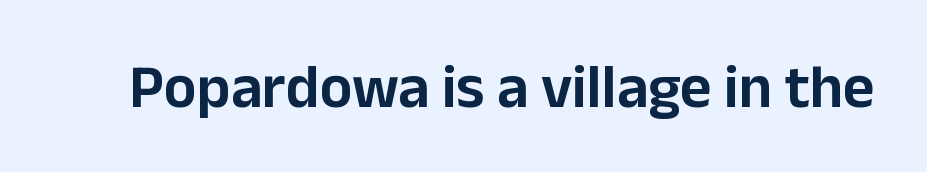
Characters follow at the spacing the type designer built in. This sample uses an upright cut, with every glyph sitting square on the baseline. I'd call this a sans setting — the letters go barefoot. This sample has the flowing, uneven cadence of proportional lettering. The specimen omits any rule beneath the text block's lines.
